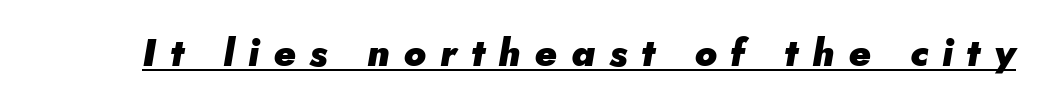
Do the characters align in a grid? No, the font is proportional. Heavy-handed strokes throughout: this text is bold. Compared with typical body copy, the letter spacing here is much looser. This is underlined copy, the kind a proofreader might mark for attention. The text carries the slant typical of an italic or oblique font.
